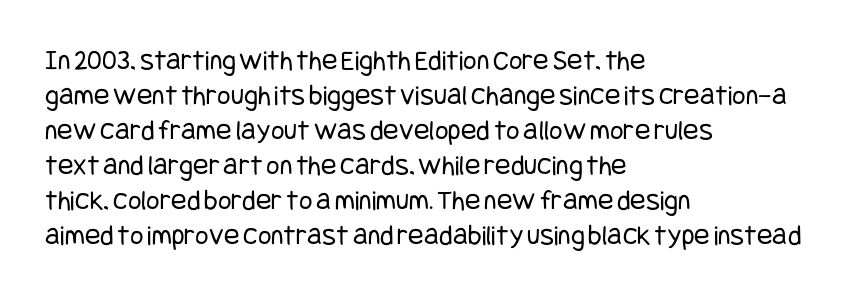
The image shows 29 px regular-weight, condensed sans-serif type, upright; set left-aligned, line spacing 1.21x, normal letter spacing, not underlined; low stroke contrast and a large x-height.
